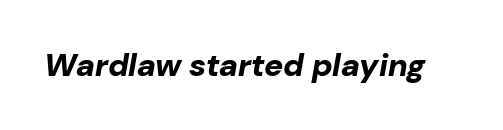
The image shows 32 px bold type, italic (leaning right); set normal letter spacing, not underlined; low stroke contrast and a medium x-height.
